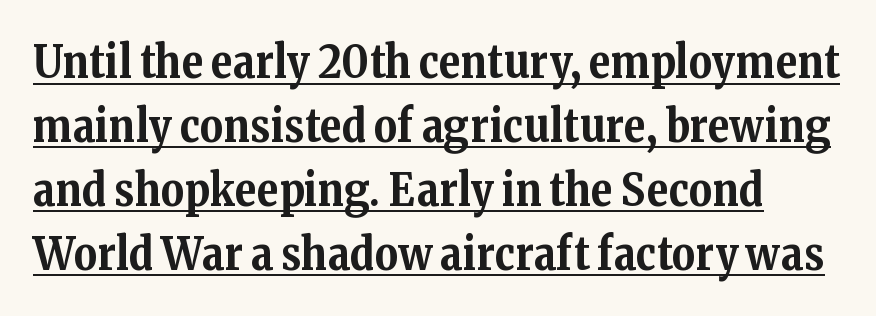
Q: Is the text bold? A: Yes.
Q: Is the text italic (slanted)? A: No, it is upright.
Q: Is the typeface a serif or a sans-serif typeface? A: Serif.
Q: Is the text underlined? A: Yes.
Q: Is the spacing between letters normal or unusually wide? A: Normal.
Q: Is the spacing between lines tight, normal or loose? A: Normal.
Q: Width (condensed, normal, or wide)? A: Normal.
Q: Stroke contrast? A: Medium.
Q: x-height? A: Medium.
Q: Monospaced? A: No.
